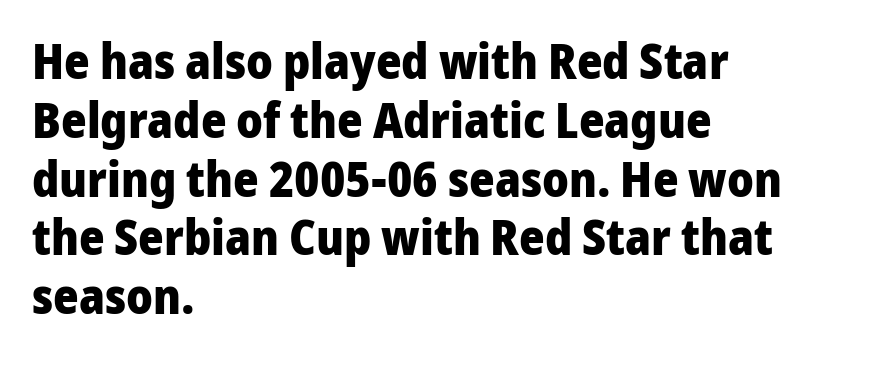
Q: Is the text bold? A: Yes.
Q: Is the text italic (slanted)? A: No, it is upright.
Q: Is the typeface a serif or a sans-serif typeface? A: Sans-serif.
Q: Is the text underlined? A: No.
Q: How is the paragraph aligned? A: Left-aligned.
Q: Is the spacing between letters normal or unusually wide? A: Normal.
Q: Width (condensed, normal, or wide)? A: Normal.
Q: Stroke contrast? A: Low.
Q: x-height? A: Medium.
Q: Monospaced? A: No.
